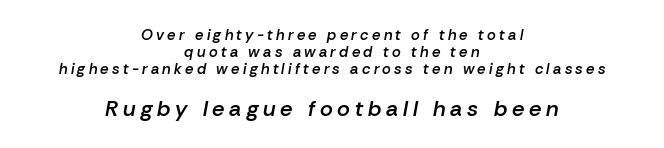
The image shows 22 px text type, italic (leaning right); set centered, tight line spacing (1.14x), unusually wide letter spacing (+0.22 em), not underlined; the second (bottom) block is 1.47x larger.
